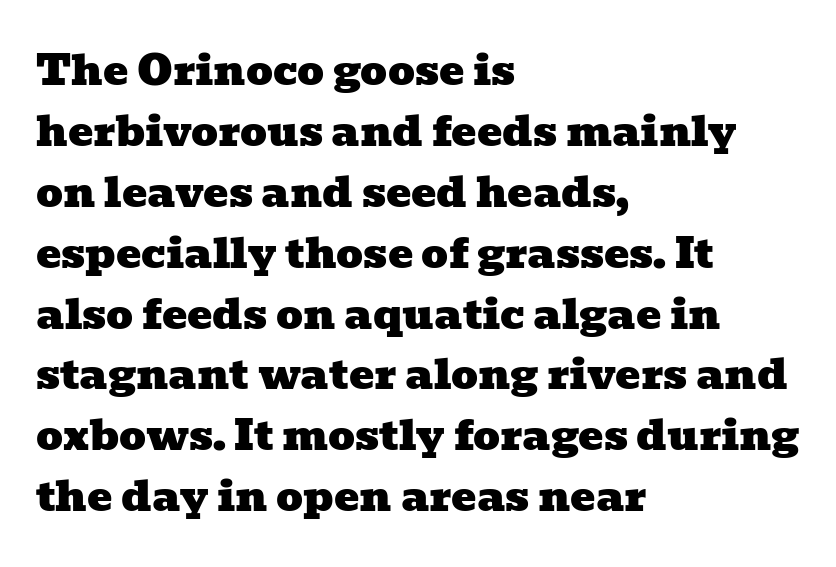
Q: Is the typeface a serif or a sans-serif typeface? A: Serif.
Q: Is the text underlined? A: No.
Q: How is the paragraph aligned? A: Left-aligned.
Q: Is the spacing between letters normal or unusually wide? A: Normal.
Q: Is the spacing between lines tight, normal or loose? A: Normal.
Q: Width (condensed, normal, or wide)? A: Wide.
Q: Stroke contrast? A: Low.
Q: x-height? A: Medium.
Q: Monospaced? A: No.
